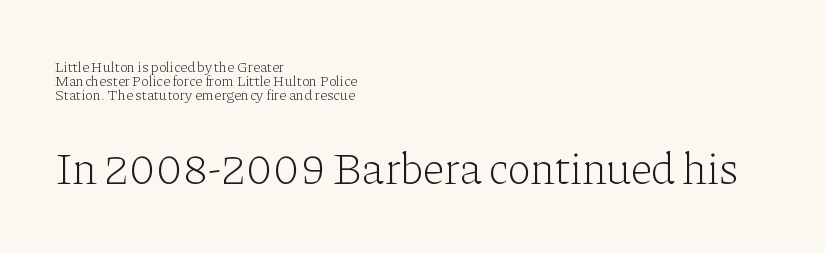
Q: Is the text bold? A: No.
Q: Is the text italic (slanted)? A: No, it is upright.
Q: Is the typeface a serif or a sans-serif typeface? A: Serif.
Q: Is the text underlined? A: No.
Q: How is the paragraph aligned? A: Left-aligned.
Q: Is the spacing between letters normal or unusually wide? A: Normal.
Q: Is the spacing between lines tight, normal or loose? A: Tight.
Q: Which block of text is set in a larger size, the first (top) or the second (bottom)? A: The second (bottom) one.
Q: Width (condensed, normal, or wide)? A: Normal.
Q: Stroke contrast? A: Low.
Q: x-height? A: Medium.
Q: Monospaced? A: No.
